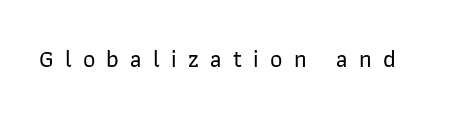
Q: Is the text italic (slanted)? A: No, it is upright.
Q: Is the text underlined? A: No.
Q: Is the spacing between letters normal or unusually wide? A: Unusually wide.
